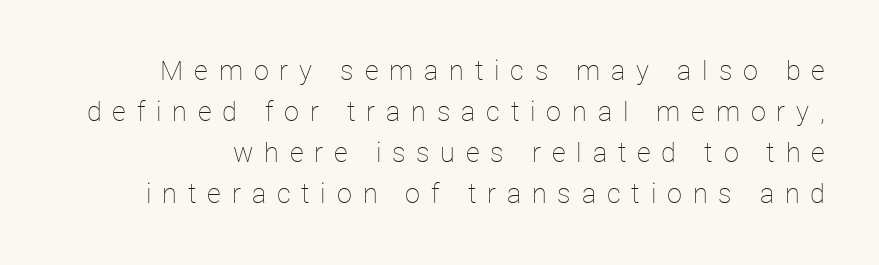
Q: Is the text bold? A: No.
Q: Is the text italic (slanted)? A: No, it is upright.
Q: Is the text underlined? A: No.
Q: Is the spacing between letters normal or unusually wide? A: Unusually wide.
Q: Is the spacing between lines tight, normal or loose? A: Normal.
